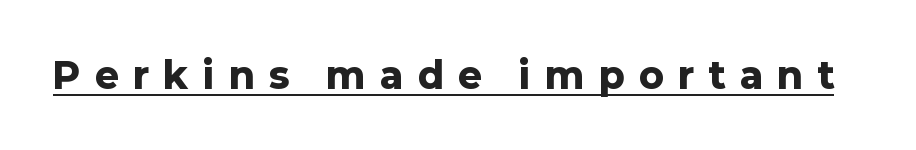
Q: Is the text bold? A: Yes.
Q: Is the text italic (slanted)? A: No, it is upright.
Q: Is the typeface a serif or a sans-serif typeface? A: Sans-serif.
Q: Is the text underlined? A: Yes.
Q: Is the spacing between letters normal or unusually wide? A: Unusually wide.
Q: Width (condensed, normal, or wide)? A: Normal.
Q: Stroke contrast? A: Low.
Q: x-height? A: Medium.
Q: Monospaced? A: No.
